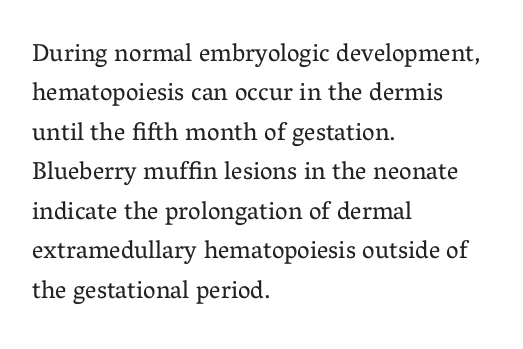
Q: Is the text bold? A: No.
Q: Is the text italic (slanted)? A: No, it is upright.
Q: Is the text underlined? A: No.
Q: How is the paragraph aligned? A: Left-aligned.
Q: Is the spacing between letters normal or unusually wide? A: Normal.
Q: Is the spacing between lines tight, normal or loose? A: Normal.
